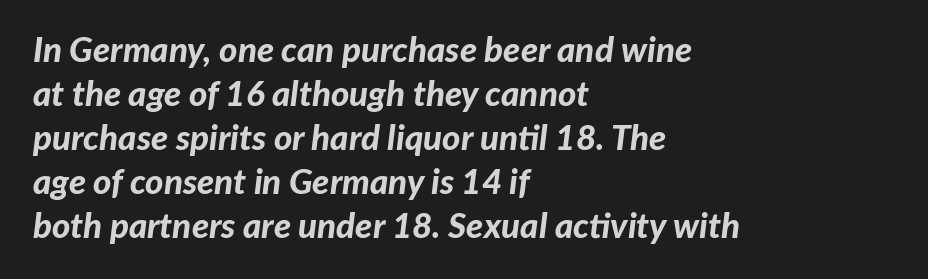
This sample keeps an unexceptional amount of space between lines. The typesetter chose a ragged-right arrangement here. A typesetter would mark this as italic. The rendering keeps characters at their native spacing.
